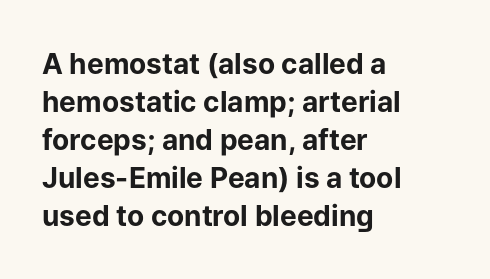
{"serif": "no", "italic": "no", "bold": "yes", "weight": "bold", "width": "normal", "stroke_contrast": "low", "x_height": "medium", "monospaced": "no", "underline": "no", "align": "left", "line_spacing": "normal", "line_spacing_ratio": 1.36, "letter_spacing": "normal", "letter_spacing_em": 0.0, "glyph_px": 28}
